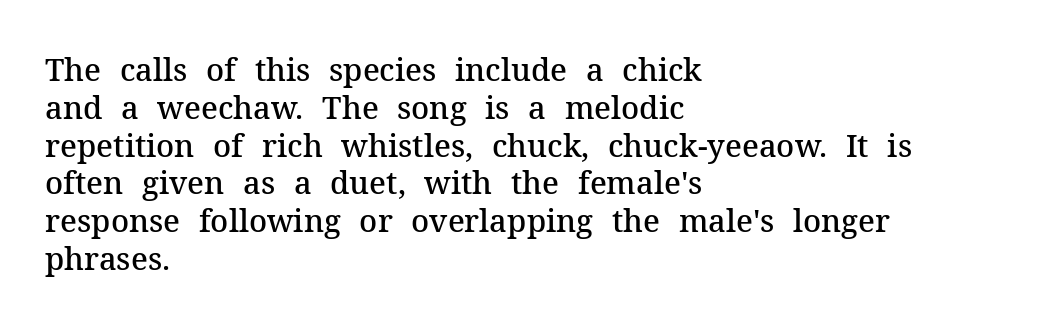
{"serif": "yes", "italic": "no", "bold": "semi", "weight": "semibold", "width": "normal", "stroke_contrast": "medium", "x_height": "medium", "monospaced": "no", "underline": "no", "align": "left", "line_spacing_ratio": 1.22, "letter_spacing": "normal", "letter_spacing_em": 0.0, "glyph_px": 31}
